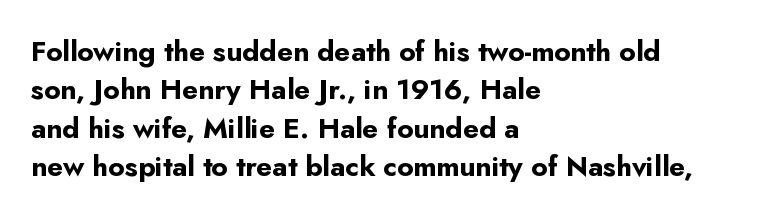
Q: Is the text bold? A: Yes.
Q: Is the text italic (slanted)? A: No, it is upright.
Q: Is the typeface a serif or a sans-serif typeface? A: Sans-serif.
Q: Is the text underlined? A: No.
Q: How is the paragraph aligned? A: Left-aligned.
Q: Is the spacing between letters normal or unusually wide? A: Normal.
Q: Is the spacing between lines tight, normal or loose? A: Normal.
Q: Width (condensed, normal, or wide)? A: Normal.
Q: Stroke contrast? A: Low.
Q: x-height? A: Small.
Q: Monospaced? A: No.
